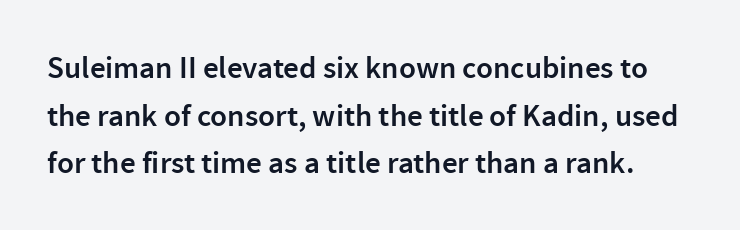
Q: Is the text bold? A: Semi-bold.
Q: Is the text italic (slanted)? A: No, it is upright.
Q: Is the typeface a serif or a sans-serif typeface? A: Sans-serif.
Q: Is the text underlined? A: No.
Q: Is the spacing between letters normal or unusually wide? A: Normal.
Q: Is the spacing between lines tight, normal or loose? A: Normal.
Q: Width (condensed, normal, or wide)? A: Normal.
Q: x-height? A: Medium.
Q: Monospaced? A: No.
